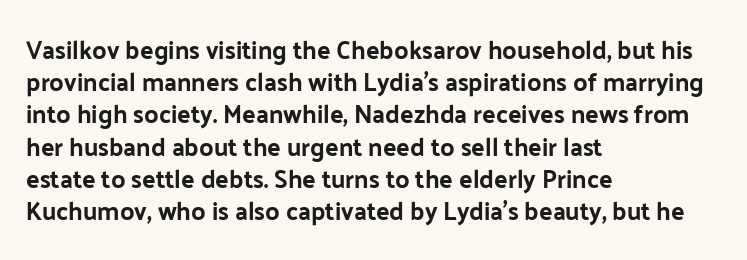
No italicization has been applied; the sample stays upright. This sample uses plain, unmodified letter spacing. Decoration check: the copy has no underline. The typesetter chose a ragged-right arrangement here. Interline gaps are of average width in this sample.
